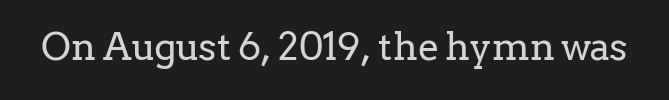
{"serif": "yes", "italic": "no", "bold": "no", "weight": "regular", "width": "normal", "stroke_contrast": "low", "x_height": "medium", "monospaced": "no", "underline": "no", "letter_spacing": "normal", "letter_spacing_em": 0.0, "glyph_px": 38}
